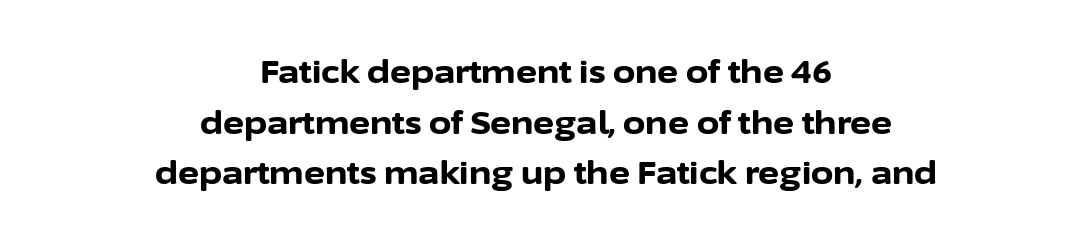
{"serif": "no", "italic": "no", "bold": "yes", "weight": "bold", "width": "normal", "stroke_contrast": "low", "x_height": "medium", "monospaced": "no", "underline": "no", "align": "center", "line_spacing": "normal", "line_spacing_ratio": 1.58, "letter_spacing": "normal", "letter_spacing_em": 0.0, "glyph_px": 32}
